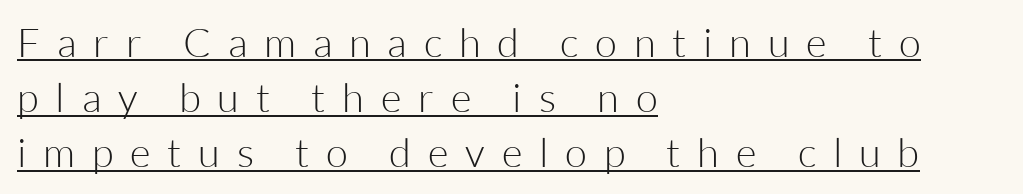
The image shows 40 px light sans-serif type, upright; set left-aligned, normal line spacing (1.38x), unusually wide letter spacing (+0.42 em), underlined; low stroke contrast and a medium x-height.
